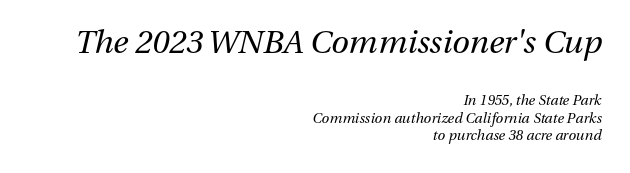
{"italic": "yes", "lean": "right", "slant_degrees": 13, "bold": "no", "weight": "regular", "width": "normal", "stroke_contrast": "medium", "x_height": "medium", "monospaced": "no", "underline": "no", "align": "right", "line_spacing_ratio": 1.24, "letter_spacing": "normal", "letter_spacing_em": 0.0, "larger_block": "first", "size_ratio": 2.29, "glyph_px": 32}
